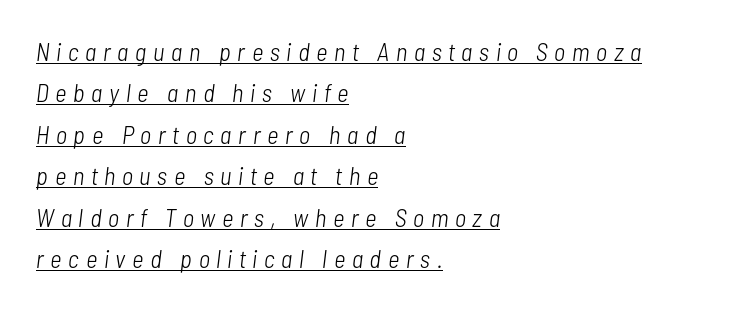
Q: Is the text bold? A: No.
Q: Is the text italic (slanted)? A: Yes, it leans right by about 7 degrees.
Q: Is the text underlined? A: Yes.
Q: How is the paragraph aligned? A: Left-aligned.
Q: Is the spacing between letters normal or unusually wide? A: Unusually wide.
Q: Is the spacing between lines tight, normal or loose? A: Normal.
